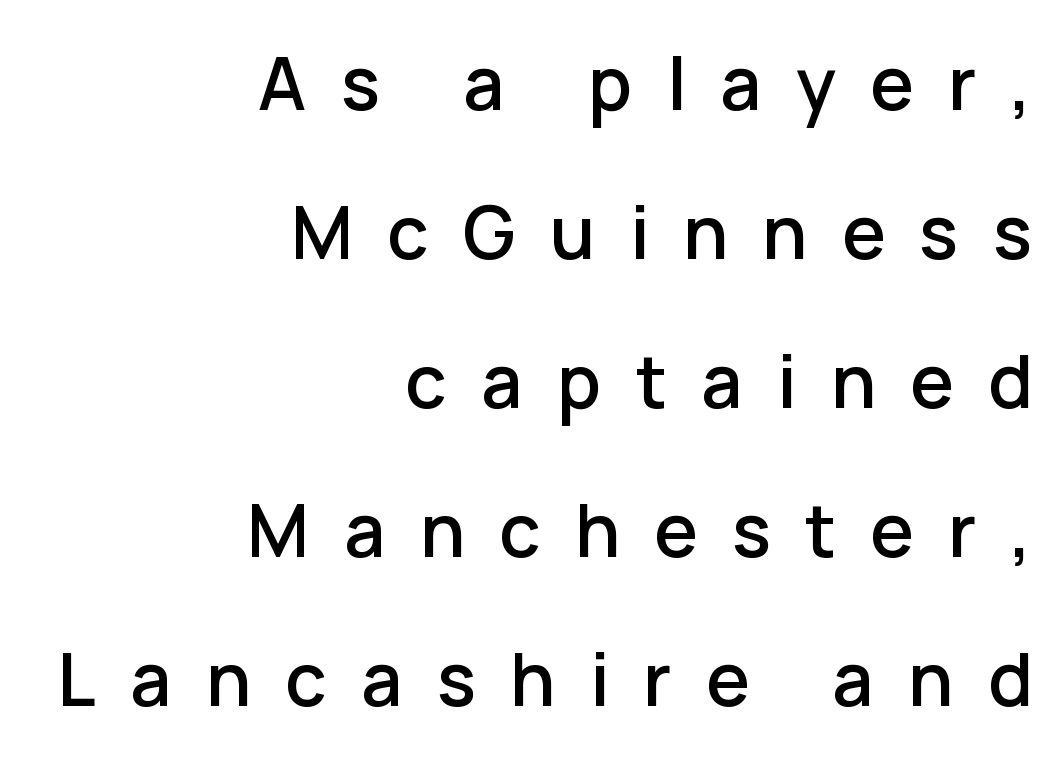
Posture: upright roman. A typesetter would label this face a sans. The leading is generous, giving the passage an open texture. Anything drawn beneath the words? Only blank space. A flush-right, rag-left setting is used for this passage.
